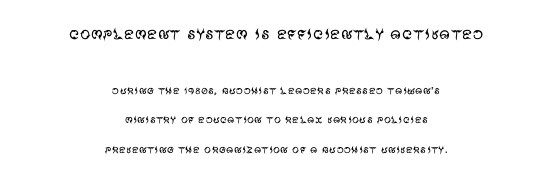
The image shows 21 px text type, upright; set centered, loose line spacing (2.13x), normal letter spacing, not underlined; the first (top) block is 1.5x larger.
